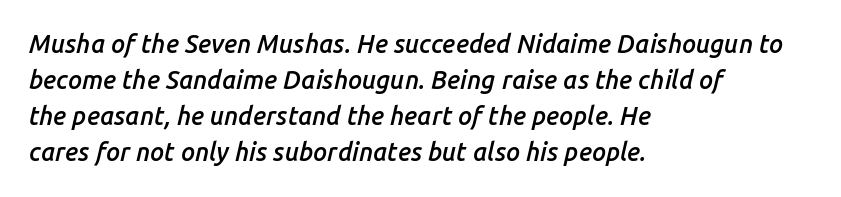
{"italic": "yes", "lean": "right", "slant_degrees": 14, "bold": "semi", "underline": "no", "align": "left", "line_spacing": "normal", "line_spacing_ratio": 1.44, "letter_spacing": "normal", "letter_spacing_em": 0.0, "glyph_px": 25}
